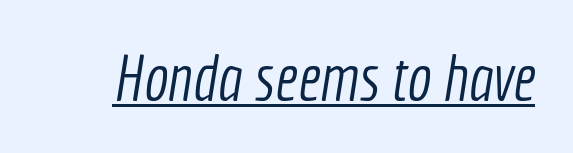
The image shows 65 px light, condensed sans-serif type; set normal letter spacing, underlined; a medium x-height.
